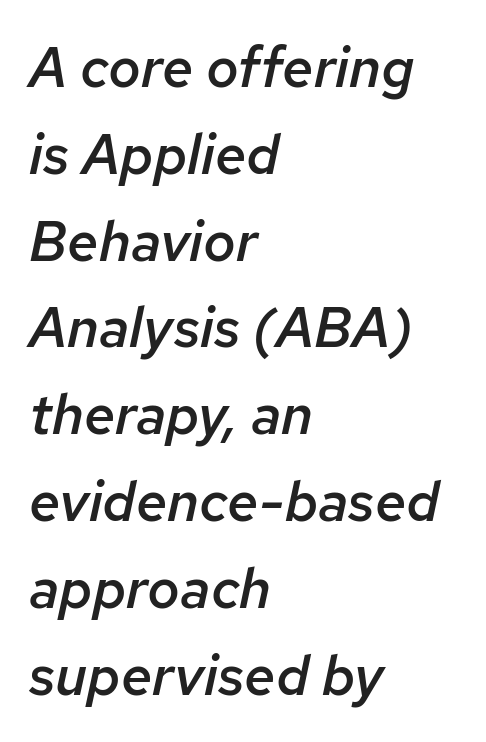
{"italic": "yes", "lean": "right", "slant_degrees": 12, "bold": "semi", "weight": "semibold", "width": "normal", "stroke_contrast": "low", "x_height": "medium", "monospaced": "no", "underline": "no", "align": "left", "line_spacing": "normal", "line_spacing_ratio": 1.55, "letter_spacing": "normal", "letter_spacing_em": 0.0, "glyph_px": 56}
